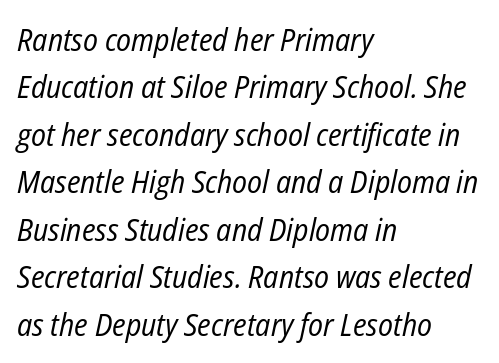
Q: Is the text bold? A: No.
Q: Is the text italic (slanted)? A: Yes, it leans right by about 12 degrees.
Q: Is the text underlined? A: No.
Q: How is the paragraph aligned? A: Left-aligned.
Q: Is the spacing between letters normal or unusually wide? A: Normal.
Q: Is the spacing between lines tight, normal or loose? A: Normal.
Q: Width (condensed, normal, or wide)? A: Condensed.
Q: Stroke contrast? A: Low.
Q: x-height? A: Medium.
Q: Monospaced? A: No.
